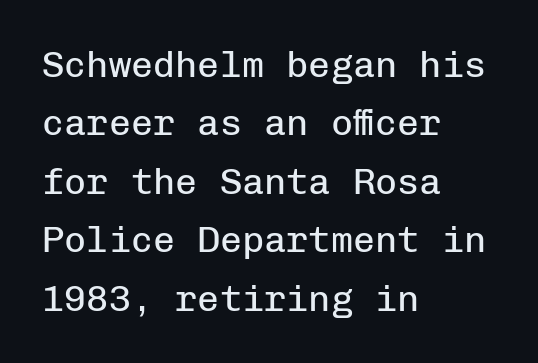
Regarding serifs, this sample does without them. This sample uses an upright cut, with every glyph sitting square on the baseline. A normal amount of white space separates one row of letters from the next. Compared with a centered layout, this one pins lines to the left instead.
